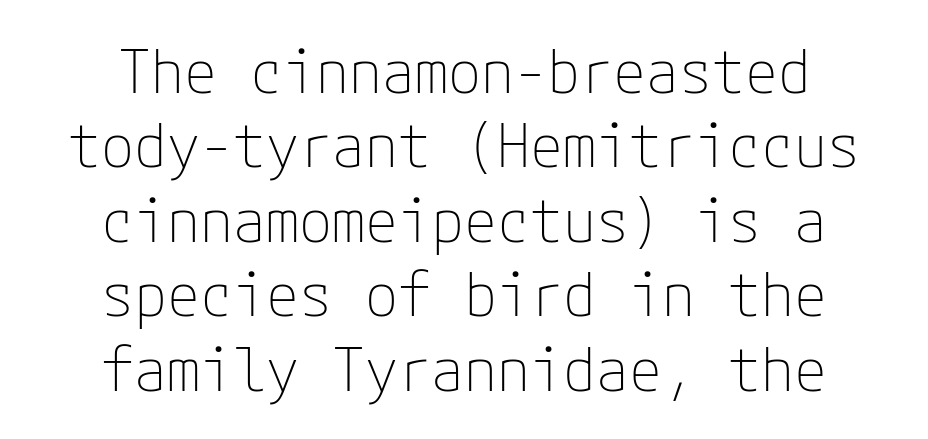
Decoration check: the copy has no underline. Do the letters lean? They stand straight. Caption: face not bold, strokes unweighted. This sample is center-justified, so both line endings float freely. Between one letter and the next there's only the usual sliver of space. A sans-serif font was chosen for this passage.
